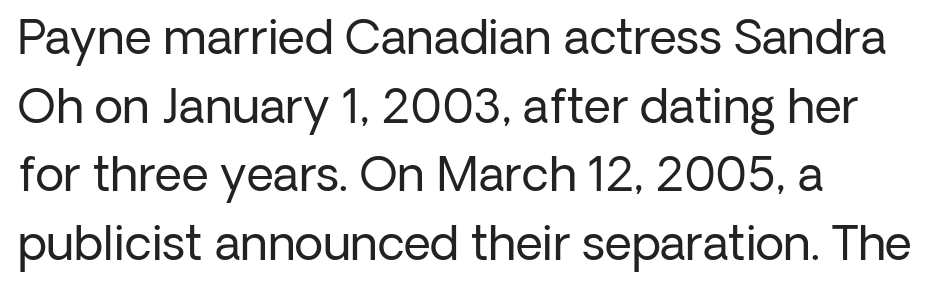
{"serif": "no", "italic": "no", "bold": "no", "weight": "regular", "width": "normal", "stroke_contrast": "low", "x_height": "medium", "monospaced": "no", "underline": "no", "align": "left", "line_spacing": "normal", "line_spacing_ratio": 1.46, "letter_spacing": "normal", "letter_spacing_em": 0.0, "glyph_px": 47}
